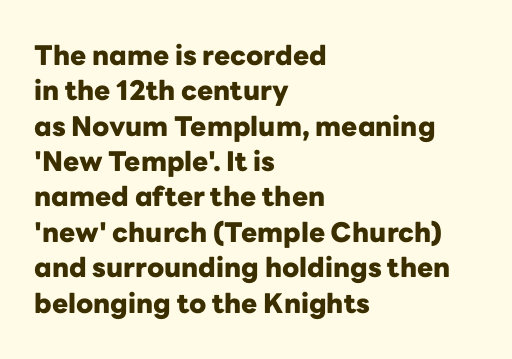
A clean baseline with only descenders dipping below it. These lines stack with their left ends in a neat column. Regular leading. Pretty heavy lettering here — definitely bold. Does extra space separate the letters? No, they use regular spacing.
